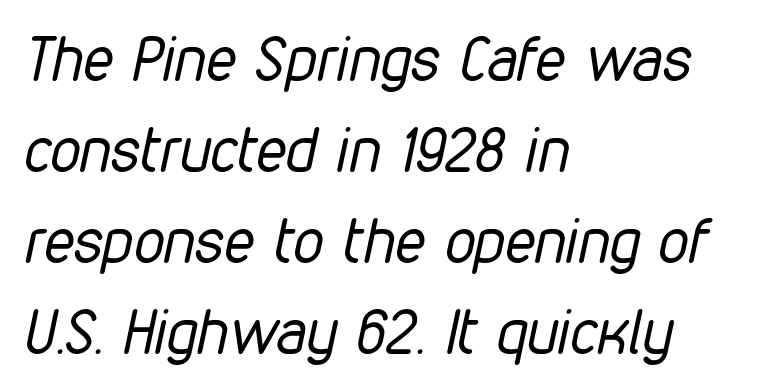
The image shows 61 px regular-weight, condensed type, italic (leaning right); set left-aligned, normal line spacing (1.49x), normal letter spacing, not underlined; low stroke contrast and a medium x-height.
